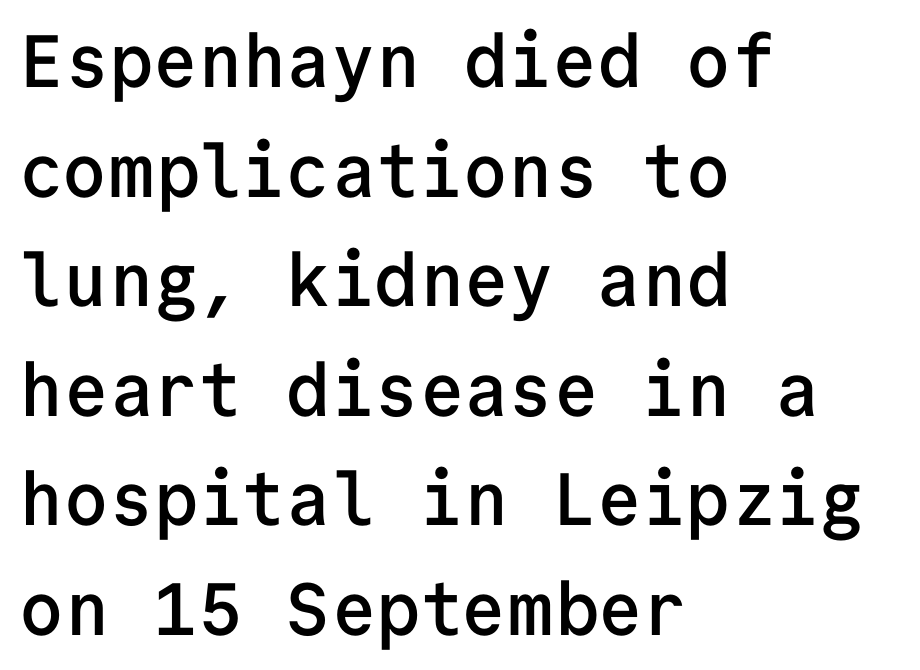
Horizontal alignment here is leftward, the default for most running prose. Characters remain perfectly vertical along every line. Looks like terminal output: every glyph gets an equal slot. Tracking here is standard; glyphs follow each other at the usual distance. Is the type bold? Partly — it's a semibold, heavier than regular but not fully bold. To sum up the face: it is a sans, with no serifs.
